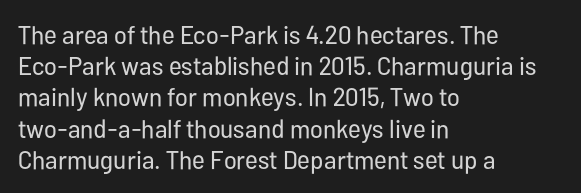
One-word summary of the alignment: left. In terms of letterspacing, this is plain default setting. The words here are not underlined. The characters are drawn with everyday or finer stroke widths. The letters stand straight up with perfectly vertical stems.
